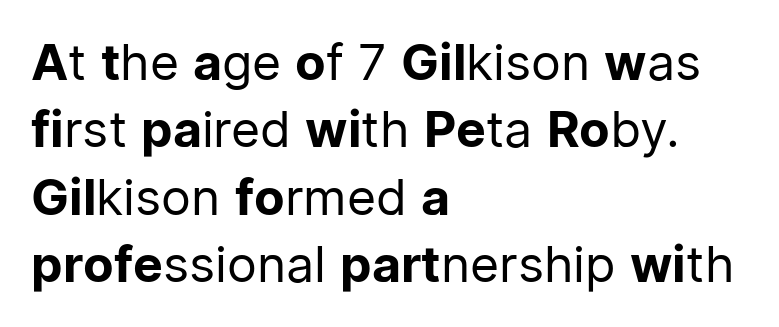
The image shows 50 px regular-weight sans-serif type, upright; set left-aligned, normal line spacing (1.35x), normal letter spacing, not underlined; low stroke contrast and a medium x-height.
